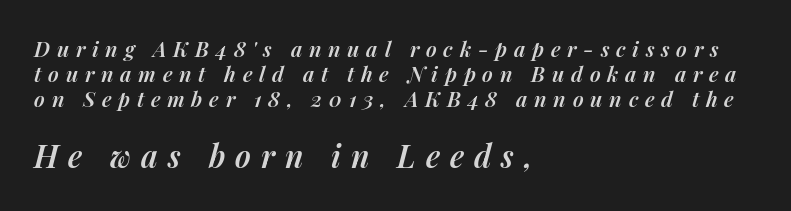
{"italic": "yes", "lean": "right", "slant_degrees": 14, "bold": "semi", "weight": "semibold", "width": "normal", "stroke_contrast": "medium", "x_height": "medium", "monospaced": "no", "underline": "no", "align": "left", "line_spacing_ratio": 1.2, "letter_spacing": "wide", "letter_spacing_em": 0.32, "larger_block": "second", "size_ratio": 1.48, "glyph_px": 31}
